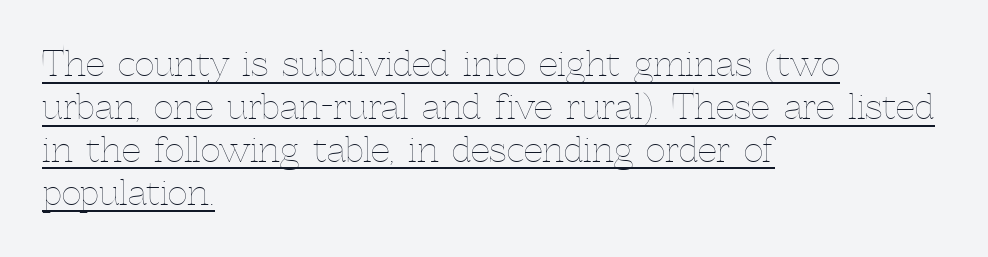
Q: Is the text bold? A: No.
Q: Is the text italic (slanted)? A: No, it is upright.
Q: Is the text underlined? A: Yes.
Q: How is the paragraph aligned? A: Left-aligned.
Q: Is the spacing between letters normal or unusually wide? A: Normal.
Q: Is the spacing between lines tight, normal or loose? A: Normal.
Q: Width (condensed, normal, or wide)? A: Normal.
Q: x-height? A: Medium.
Q: Monospaced? A: No.
